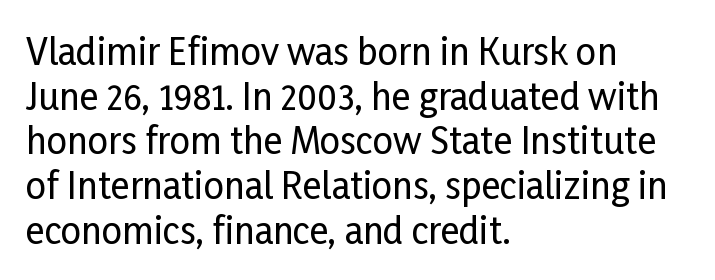
The image shows 36 px condensed sans-serif type, upright; set left-aligned, line spacing 1.24x, normal letter spacing, not underlined; low stroke contrast and a medium x-height.
